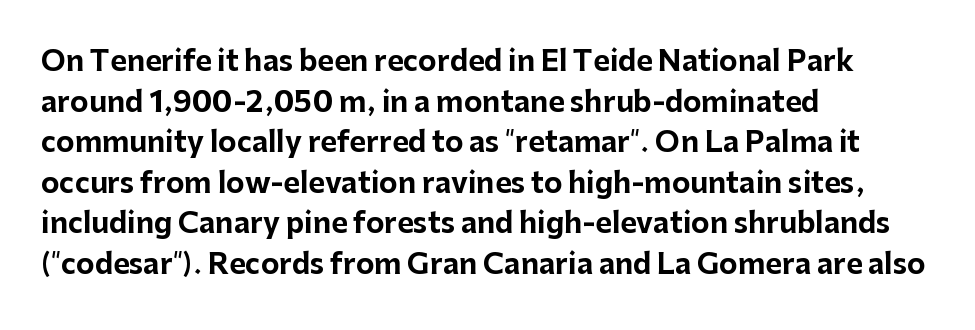
These lines are composed in type without serifs. Between one letter and the next there's only the usual sliver of space. A typesetter would call this proportional, since set widths differ per character. Regular leading. The strip under each line holds only bare page.
